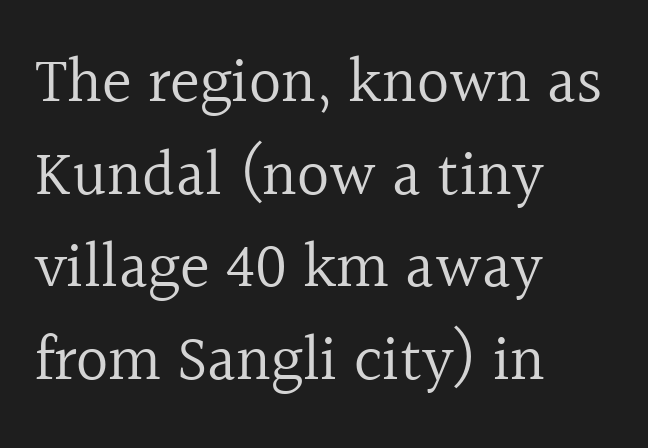
{"serif": "yes", "italic": "no", "bold": "no", "weight": "regular", "width": "normal", "x_height": "medium", "monospaced": "no", "underline": "no", "align": "left", "line_spacing": "normal", "line_spacing_ratio": 1.47, "letter_spacing": "normal", "letter_spacing_em": 0.0, "glyph_px": 63}
